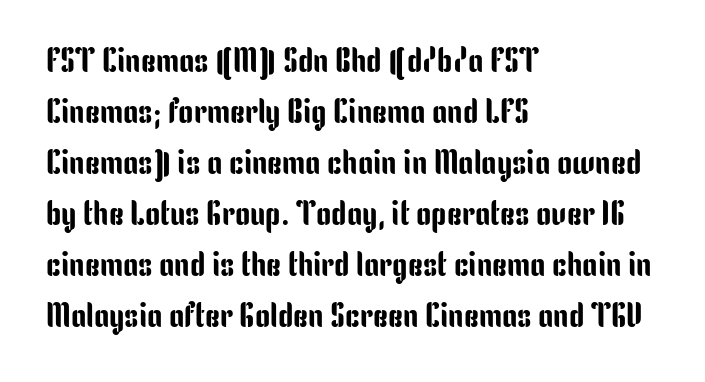
There is no visible air inserted between adjacent glyphs. Looks like regular typesetting: each glyph gets only the width it needs. Reading down the column, the eye jumps a familiar distance to each next line. The text block is weighted toward the left margin, trailing off unevenly rightward. The specimen omits any rule beneath the text block's lines. This is sans-serif lettering, the kind often seen on screens and signage.
